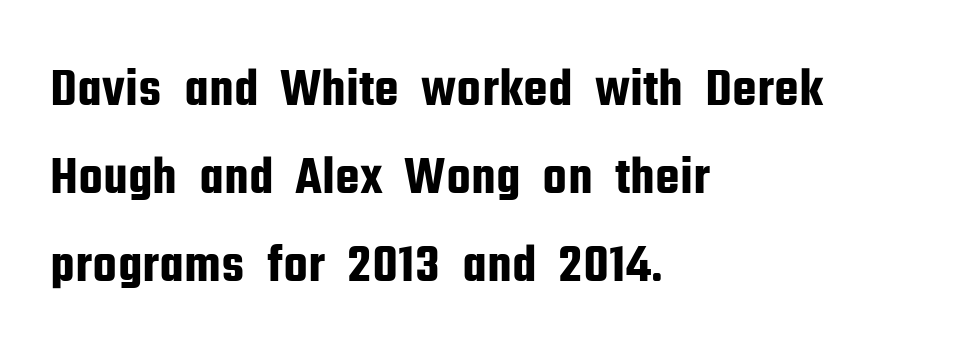
Q: Is the text italic (slanted)? A: No, it is upright.
Q: Is the typeface a serif or a sans-serif typeface? A: Sans-serif.
Q: Is the text underlined? A: No.
Q: How is the paragraph aligned? A: Left-aligned.
Q: Is the spacing between letters normal or unusually wide? A: Normal.
Q: Is the spacing between lines tight, normal or loose? A: Normal.
Q: Width (condensed, normal, or wide)? A: Condensed.
Q: Stroke contrast? A: Low.
Q: x-height? A: Medium.
Q: Monospaced? A: No.
